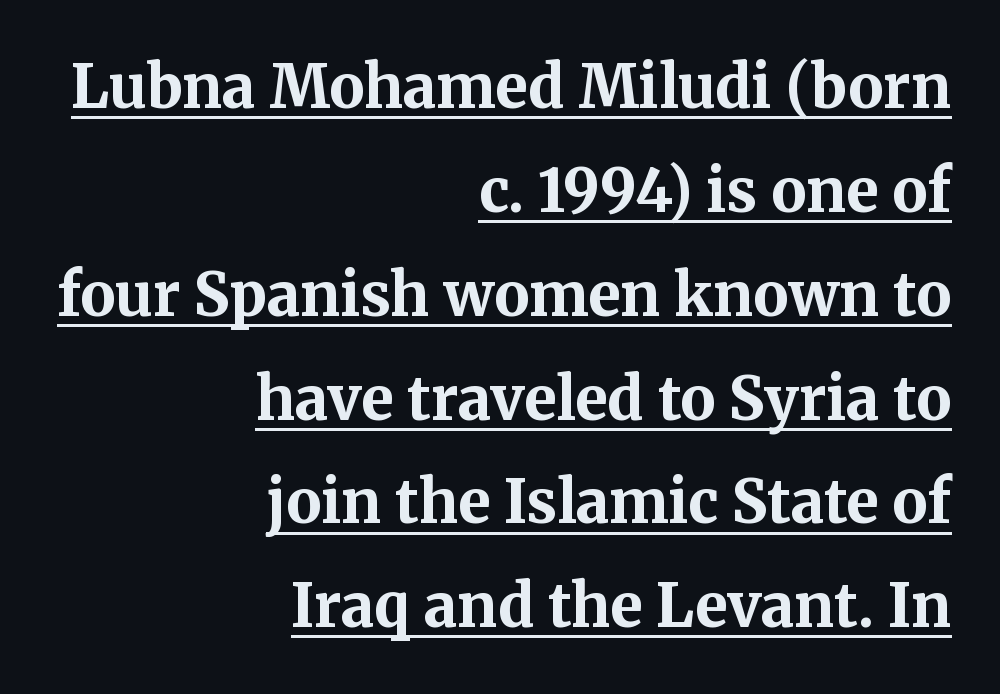
The image shows 59 px bold serif type, upright; set right-aligned, line spacing 1.76x, normal letter spacing, underlined; medium stroke contrast and a medium x-height.
